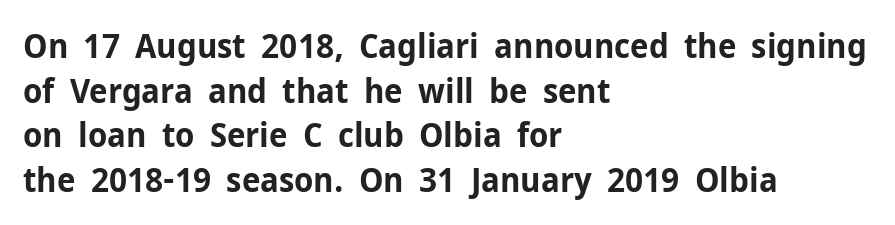
Q: Is the text bold? A: Yes.
Q: Is the text italic (slanted)? A: No, it is upright.
Q: Is the typeface a serif or a sans-serif typeface? A: Sans-serif.
Q: Is the text underlined? A: No.
Q: How is the paragraph aligned? A: Left-aligned.
Q: Is the spacing between letters normal or unusually wide? A: Normal.
Q: Is the spacing between lines tight, normal or loose? A: Normal.
Q: Width (condensed, normal, or wide)? A: Normal.
Q: Stroke contrast? A: Low.
Q: x-height? A: Medium.
Q: Monospaced? A: No.
